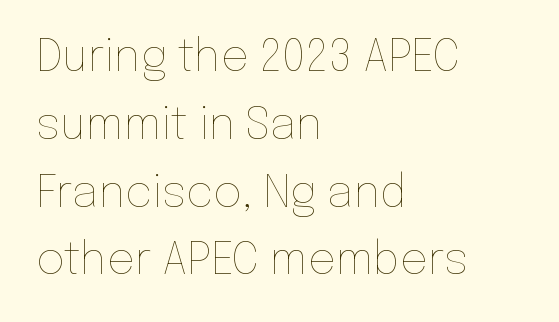
The axis of the letterforms is exactly vertical. The line texture is even and compact thanks to regular tracking. Weight: regular or lighter. The typesetter chose a ragged-right arrangement here. The space between consecutive lines is moderate. Varying glyph widths throughout — classic text-font behaviour.
